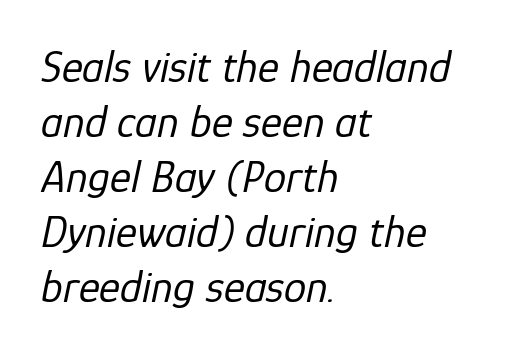
{"italic": "yes", "lean": "right", "slant_degrees": 12, "bold": "no", "weight": "regular", "width": "normal", "stroke_contrast": "low", "x_height": "medium", "monospaced": "no", "underline": "no", "align": "left", "line_spacing_ratio": 1.22, "letter_spacing": "normal", "letter_spacing_em": 0.0, "glyph_px": 45}
